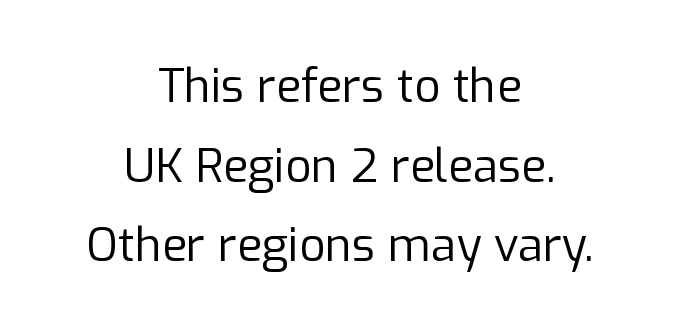
Q: Is the text bold? A: No.
Q: Is the text italic (slanted)? A: No, it is upright.
Q: Is the typeface a serif or a sans-serif typeface? A: Sans-serif.
Q: Is the text underlined? A: No.
Q: How is the paragraph aligned? A: Centered.
Q: Is the spacing between letters normal or unusually wide? A: Normal.
Q: Width (condensed, normal, or wide)? A: Normal.
Q: Stroke contrast? A: Low.
Q: x-height? A: Medium.
Q: Monospaced? A: No.
